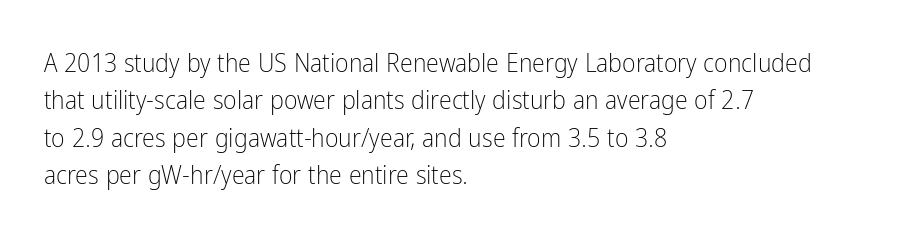
The image shows 26 px text type, upright; set left-aligned, normal line spacing (1.44x), normal letter spacing, not underlined.
